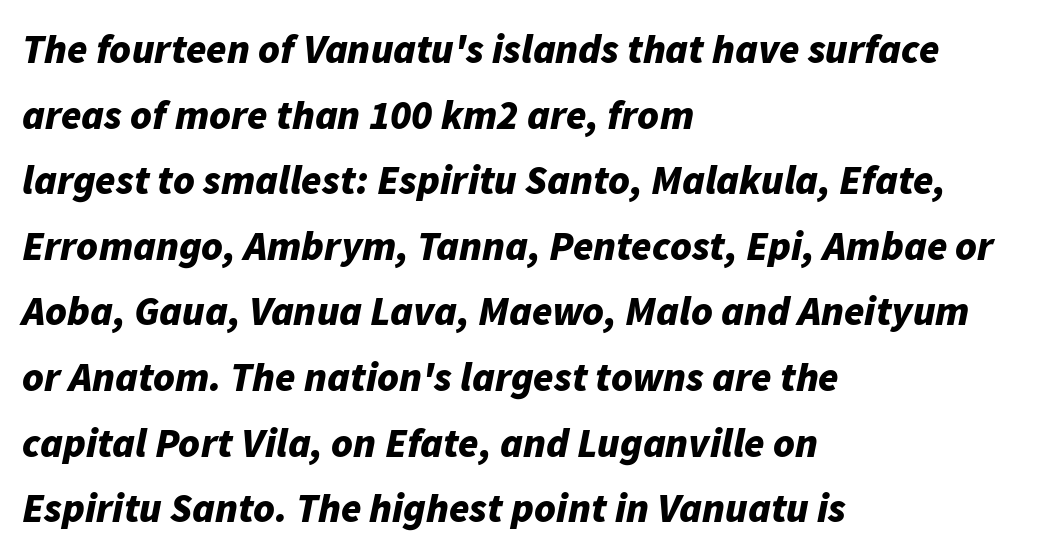
{"italic": "yes", "lean": "right", "slant_degrees": 11, "bold": "yes", "weight": "bold", "width": "normal", "stroke_contrast": "low", "x_height": "medium", "monospaced": "no", "underline": "no", "align": "left", "line_spacing": "normal", "line_spacing_ratio": 1.6, "letter_spacing": "normal", "letter_spacing_em": 0.0, "glyph_px": 41}
